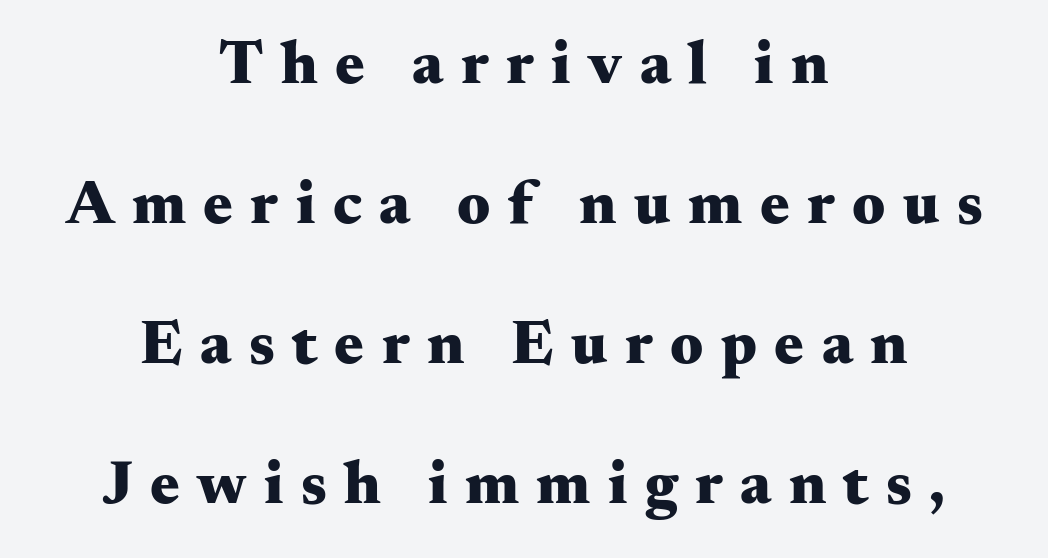
The image shows 62 px heavy, wide serif type, upright; set centered, loose line spacing (2.26x), unusually wide letter spacing (+0.28 em), not underlined; medium stroke contrast and a small x-height.
